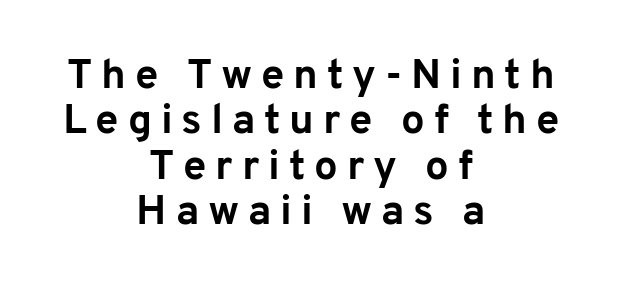
Character widths vary here, with narrow letters taking less room than wide ones. Students, observe: this is what under-led, compact text looks like. Ascenders rise straight up at ninety degrees. The letters are bold, with thick, heavy strokes. The typeface chosen for these lines omits serifs.
